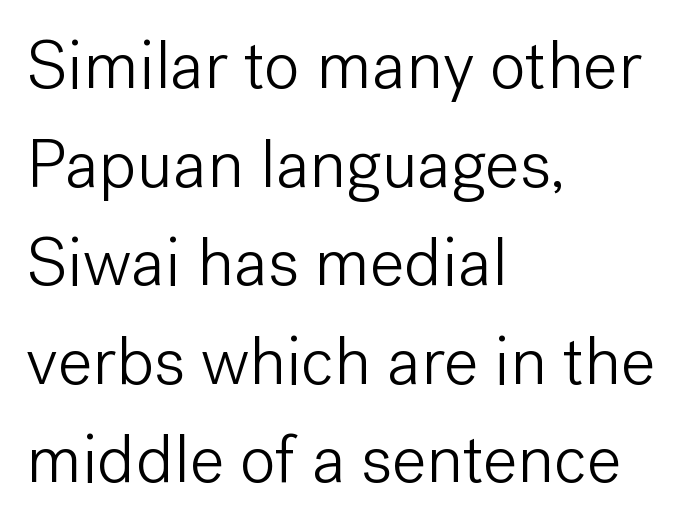
A quiet, ordinary-to-light weight characterises the typeface. The passage shown stacks its lines at a standard gap. Observe the ordinary spacing: letters are neighbours, not strangers. This rendering features lettering with no underline.
